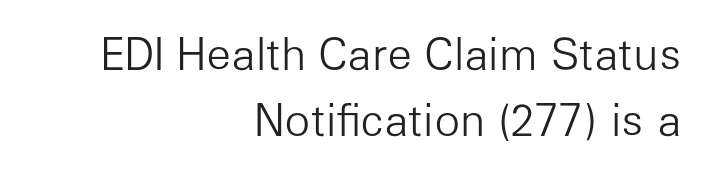
Q: Is the text bold? A: No.
Q: Is the text italic (slanted)? A: No, it is upright.
Q: Is the typeface a serif or a sans-serif typeface? A: Sans-serif.
Q: Is the text underlined? A: No.
Q: How is the paragraph aligned? A: Right-aligned.
Q: Is the spacing between letters normal or unusually wide? A: Normal.
Q: Is the spacing between lines tight, normal or loose? A: Normal.
Q: Width (condensed, normal, or wide)? A: Normal.
Q: Stroke contrast? A: Low.
Q: x-height? A: Medium.
Q: Monospaced? A: No.
